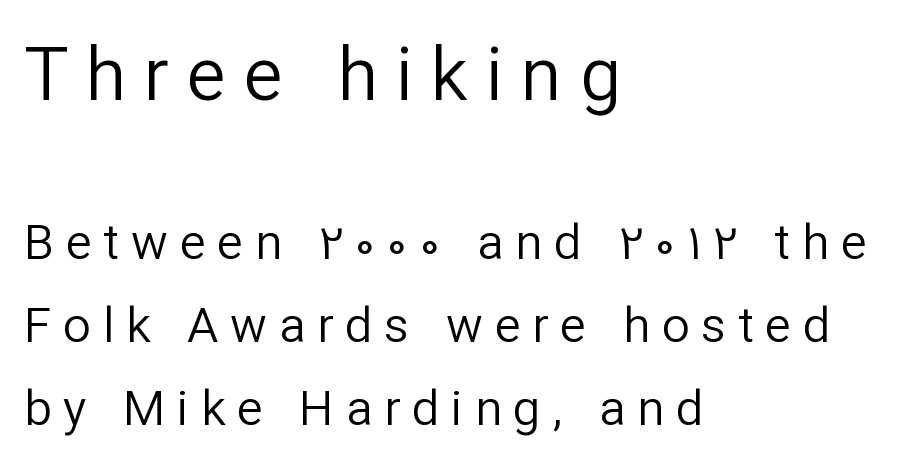
Q: Is the text bold? A: No.
Q: Is the text italic (slanted)? A: No, it is upright.
Q: Is the typeface a serif or a sans-serif typeface? A: Sans-serif.
Q: Is the text underlined? A: No.
Q: How is the paragraph aligned? A: Left-aligned.
Q: Is the spacing between letters normal or unusually wide? A: Unusually wide.
Q: Is the spacing between lines tight, normal or loose? A: Normal.
Q: Which block of text is set in a larger size, the first (top) or the second (bottom)? A: The first (top) one.
Q: Width (condensed, normal, or wide)? A: Normal.
Q: Stroke contrast? A: Low.
Q: x-height? A: Medium.
Q: Monospaced? A: No.
